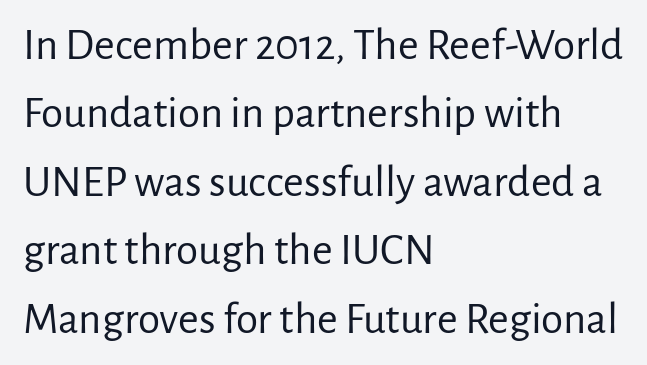
A typesetter would call this proportional, since set widths differ per character. Honestly, there is no underline to notice here at all. Note: no serifs on the glyphs. This rendering uses left alignment, leaving the right contour irregular. The letters stand upright; this is a roman face.
